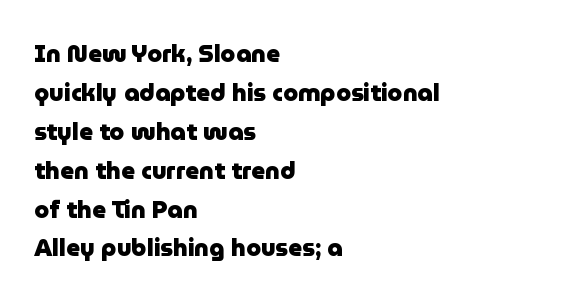
It's the straight-up-and-down kind of type. Each glyph is drawn with heavy, bold strokes. Has an underline been added? It has not. Regarding leading, the lines here are spaced in the standard way. All the whitespace from short lines collects on the right. Tracking value appears to be zero — textbook default spacing.
